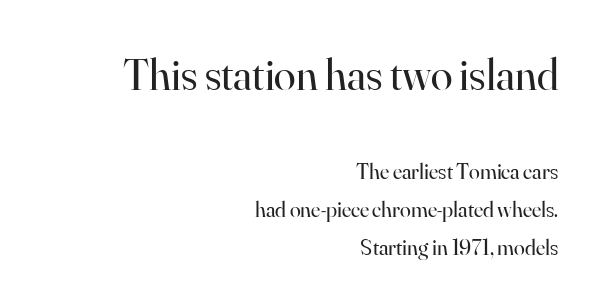
Plain, unruled lines of type. Block one is the big one; block two sits smaller underneath. The typeface chosen for these lines features serifs. Unbolded letterforms with no extra heft. Ordinary non-slanted type is in use. The ragged edge is on the left, which tells us the setting is flush right.
